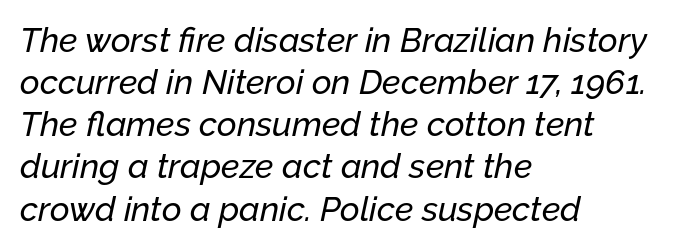
Q: Is the text italic (slanted)? A: Yes, it leans right by about 12 degrees.
Q: Is the text underlined? A: No.
Q: How is the paragraph aligned? A: Left-aligned.
Q: Is the spacing between letters normal or unusually wide? A: Normal.
Q: Width (condensed, normal, or wide)? A: Normal.
Q: Stroke contrast? A: Low.
Q: x-height? A: Medium.
Q: Monospaced? A: No.
